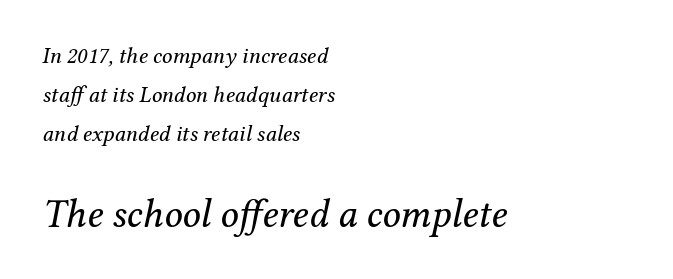
{"serif": "yes", "italic": "yes", "lean": "right", "slant_degrees": 12, "bold": "no", "weight": "regular", "width": "normal", "stroke_contrast": "medium", "x_height": "medium", "monospaced": "no", "underline": "no", "align": "left", "line_spacing": "normal", "line_spacing_ratio": 1.69, "letter_spacing": "normal", "letter_spacing_em": 0.0, "larger_block": "second", "size_ratio": 1.74, "glyph_px": 40}
